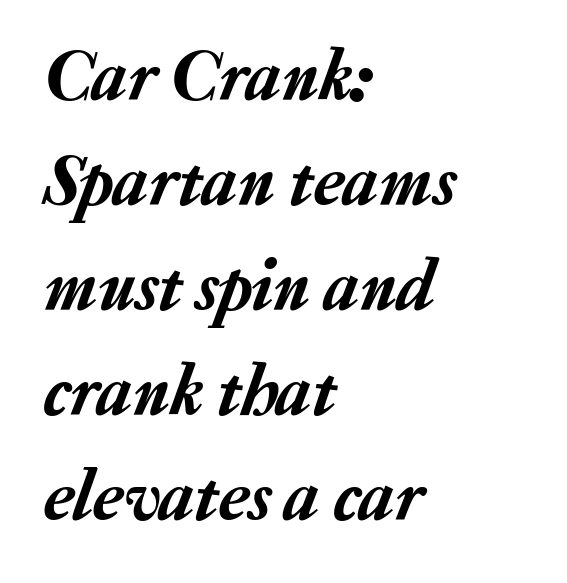
{"italic": "yes", "lean": "right", "slant_degrees": 20, "width": "normal", "stroke_contrast": "low", "x_height": "medium", "monospaced": "no", "underline": "no", "align": "left", "line_spacing": "normal", "line_spacing_ratio": 1.44, "letter_spacing": "normal", "letter_spacing_em": 0.0, "glyph_px": 73}
